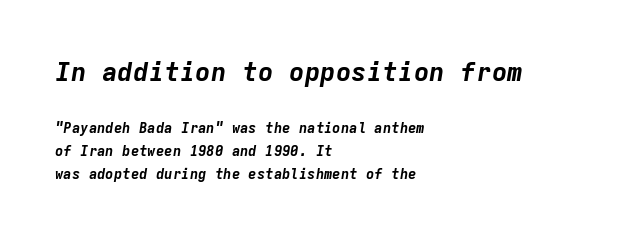
{"italic": "yes", "lean": "right", "slant_degrees": 9, "bold": "yes", "underline": "no", "align": "left", "line_spacing": "normal", "line_spacing_ratio": 1.66, "letter_spacing": "normal", "letter_spacing_em": 0.0, "larger_block": "first", "size_ratio": 1.86, "glyph_px": 26}
